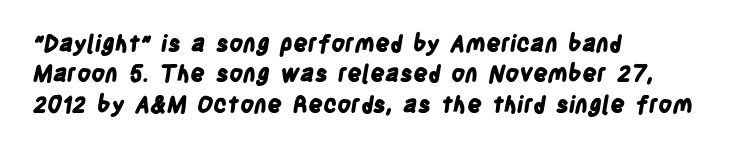
Q: Is the text bold? A: Yes.
Q: Is the text underlined? A: No.
Q: How is the paragraph aligned? A: Left-aligned.
Q: Is the spacing between letters normal or unusually wide? A: Normal.
Q: Is the spacing between lines tight, normal or loose? A: Normal.
